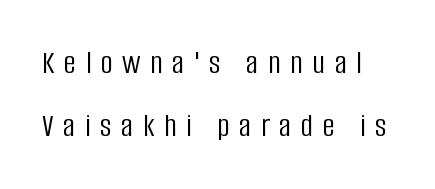
{"serif": "no", "italic": "no", "bold": "no", "weight": "light", "width": "condensed", "stroke_contrast": "low", "x_height": "large", "monospaced": "no", "underline": "no", "line_spacing_ratio": 1.85, "letter_spacing": "wide", "letter_spacing_em": 0.28, "glyph_px": 34}
